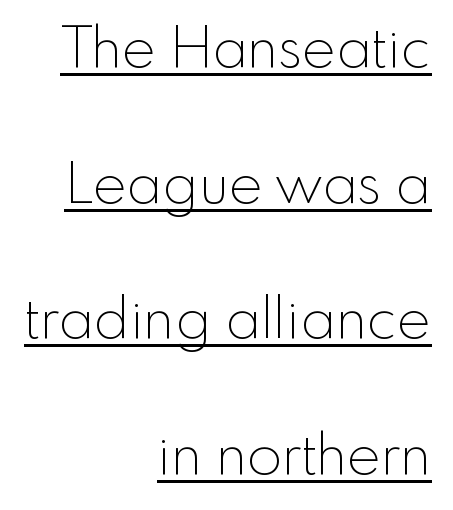
The image shows 57 px thin sans-serif type, upright; set right-aligned, loose line spacing (2.38x), normal letter spacing, underlined; a small x-height.
